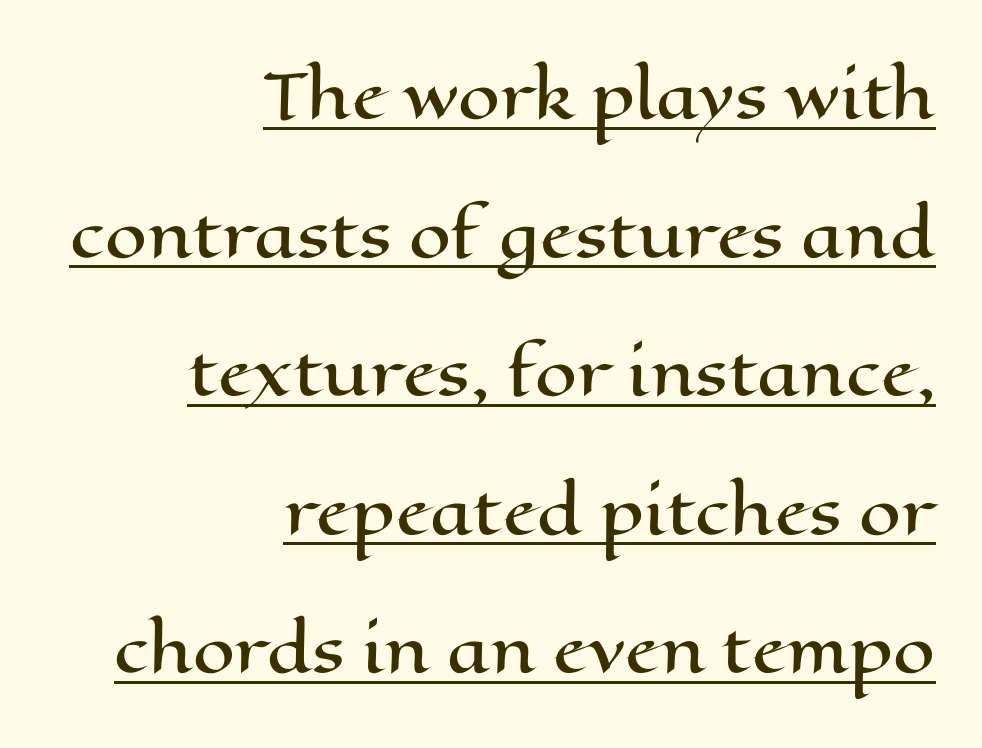
Somebody hit Ctrl+U on this one — the words are underlined. When letters stand straight like this, we call the style roman or upright. Baseline-to-baseline distance is far greater than the letter height. The letters advance in unequal steps, a hallmark of proportional type. Students, note that the glyphs here touch the page at normal intervals. Each line ends at the same right margin while the left side varies.
